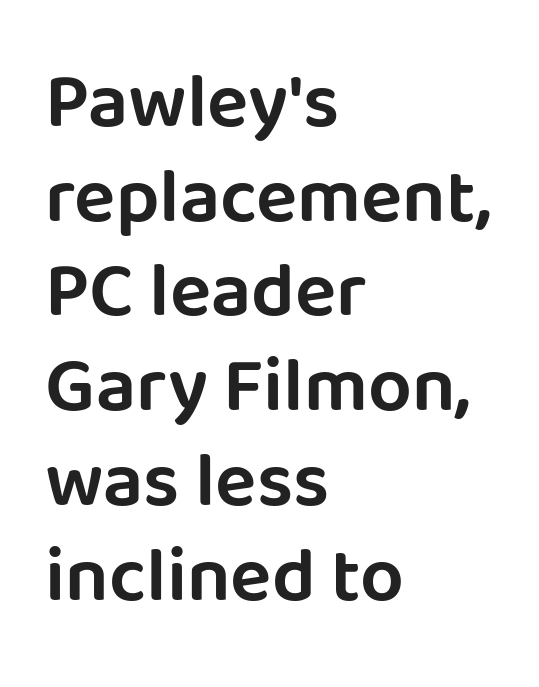
{"serif": "no", "italic": "no", "width": "normal", "stroke_contrast": "low", "x_height": "large", "monospaced": "no", "underline": "no", "align": "left", "line_spacing_ratio": 1.23, "letter_spacing": "normal", "letter_spacing_em": 0.0, "glyph_px": 77}
